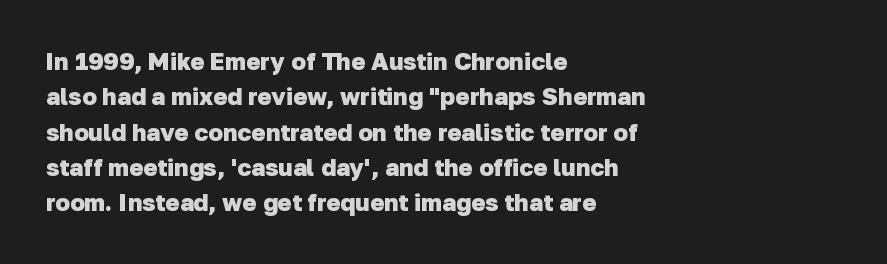
Nobody drew a line under any word here. If you drew a ruler down the left edge, every line would touch it. Is the type bold? Yes — the strokes are clearly thick and heavy. The tracking reads as untouched default to a designer's eye. Rows of type keep a routine distance in the vertical direction.
